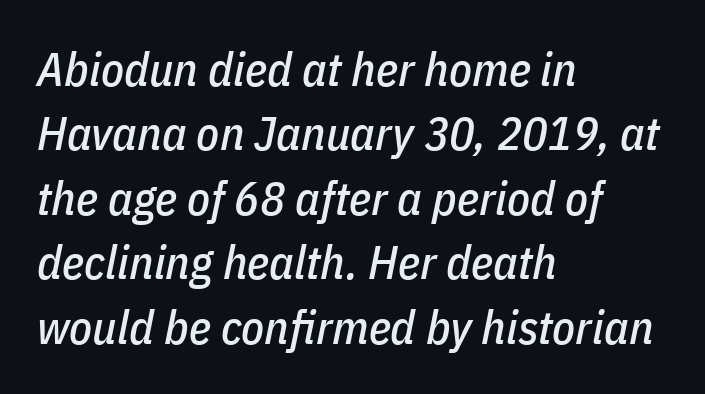
Descenders hang freely into open space. The specimen reads as italic at a glance. Here the designer chose a conventional face with non-uniform glyph widths. Students, note that the glyphs here touch the page at normal intervals. The space between consecutive lines is moderate. The lines in this sample share a left origin and differ only in where they stop.
